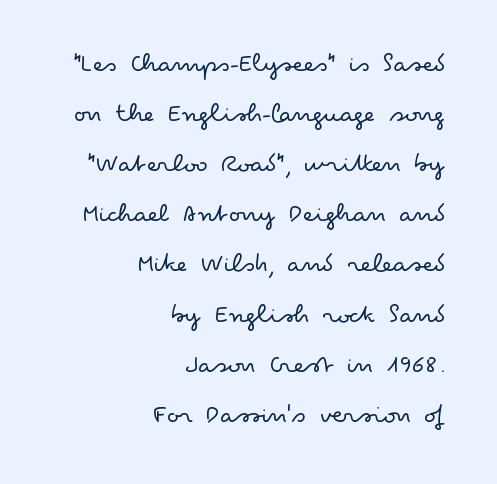
Plain, unruled lines of type. Horizontally, the lines are justified to the trailing edge only. Do the letters lean? They stand straight. No feet cap the strokes, marking this as sans-serif type. Compared with typical body copy, the letter spacing here is the same.
